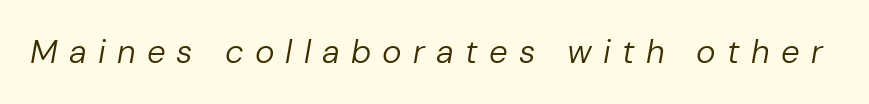
{"italic": "yes", "lean": "right", "slant_degrees": 10, "bold": "no", "weight": "regular", "width": "normal", "stroke_contrast": "low", "x_height": "medium", "monospaced": "no", "underline": "no", "letter_spacing": "wide", "letter_spacing_em": 0.34, "glyph_px": 33}
